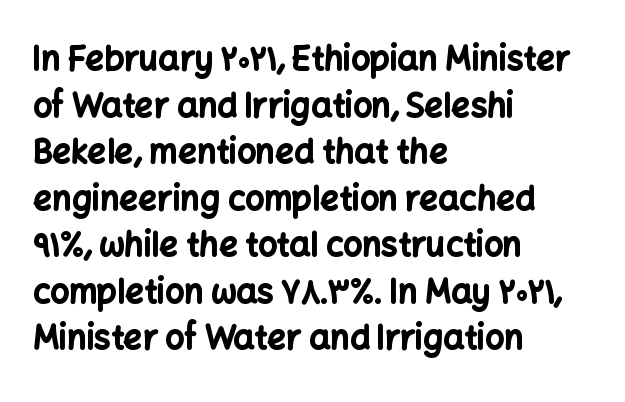
The rendering keeps characters at their native spacing. The passage is arranged the way most books set body copy — flush left. Varying glyph widths throughout — classic text-font behaviour. Typographic density is high because the face is bold.
